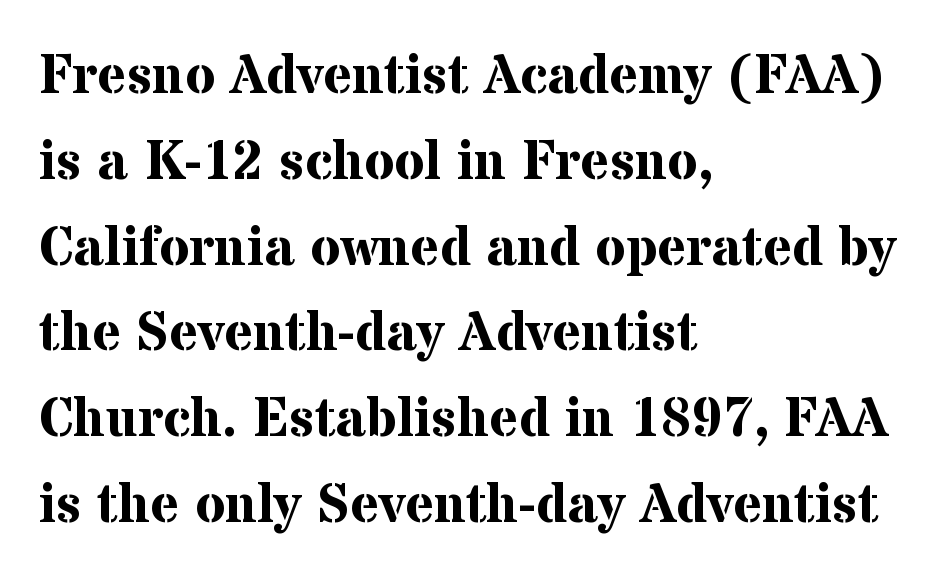
The space directly below the letters is spotless. Rendered with straight, roman letterforms. A student would call this left alignment; a typographer would say flush left, rag right. The rows are spaced the way most documents space them. Spacing between characters is what you'd get straight out of the box.
